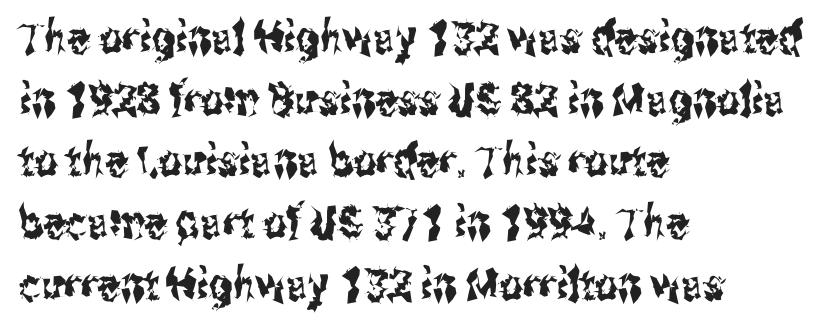
Glyph-to-glyph distance matches everyday printed text. Each letter keeps its own natural width here, so spacing adapts to shape. Which margin do the lines hug? The left one — the right edge is uneven. Type without underlining. Whoever set this chose a conventional vertical rhythm.
